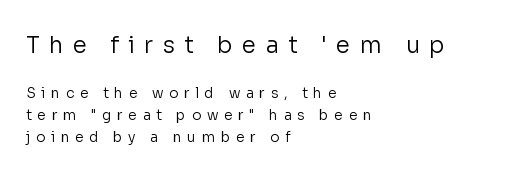
The image shows 23 px text type, upright; set left-aligned, normal line spacing (1.59x), unusually wide letter spacing (+0.4 em), not underlined; the first (top) block is 1.64x larger.
